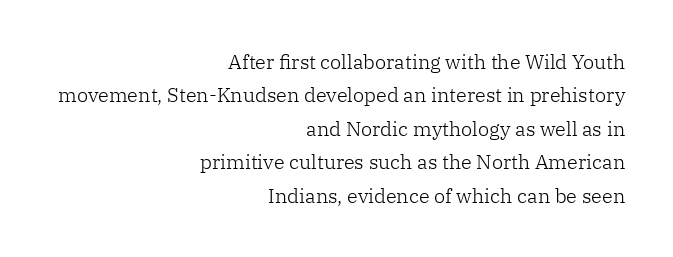
Q: Is the text bold? A: No.
Q: Is the text italic (slanted)? A: No, it is upright.
Q: Is the text underlined? A: No.
Q: How is the paragraph aligned? A: Right-aligned.
Q: Is the spacing between letters normal or unusually wide? A: Normal.
Q: Is the spacing between lines tight, normal or loose? A: Normal.
